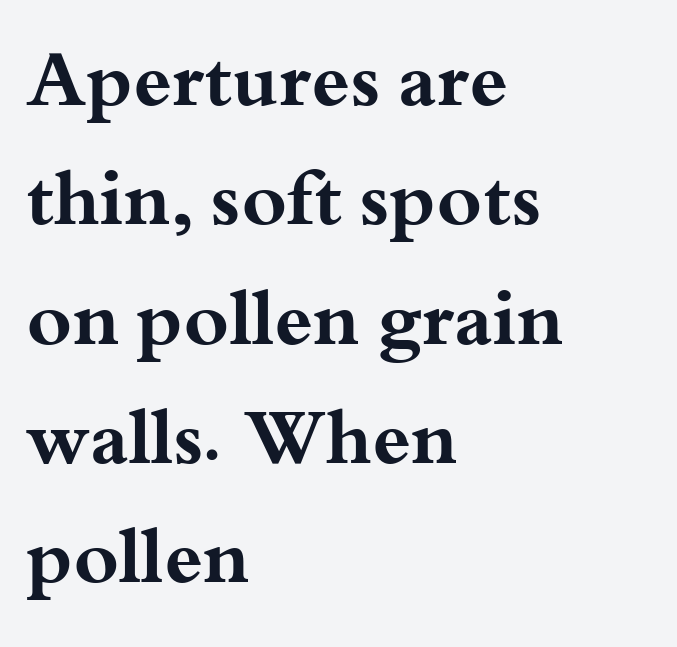
The image shows 77 px bold, wide serif type, upright; set left-aligned, normal line spacing (1.55x), normal letter spacing, not underlined; medium stroke contrast and a small x-height.
